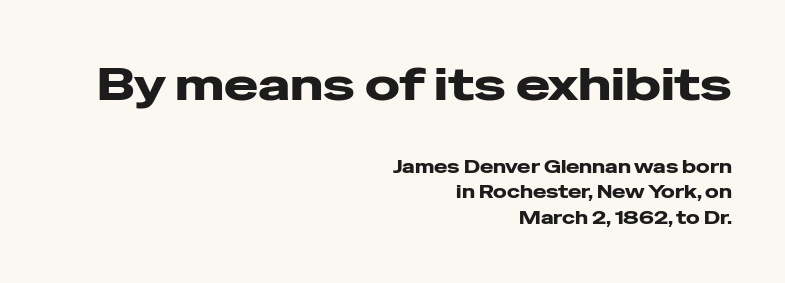
Type without underlining. A student would notice the top passage is typeset larger than what follows. Are there feet on the stems? There aren't — it's a sans. Students, note that the glyphs here touch the page at normal intervals. Interline gaps are of average width in this sample. Looks like regular typesetting: each glyph gets only the width it needs.
